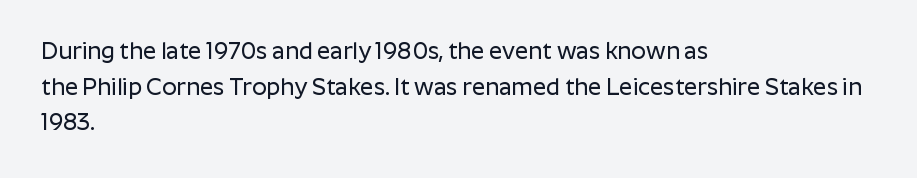
Q: Is the text italic (slanted)? A: No, it is upright.
Q: Is the text underlined? A: No.
Q: How is the paragraph aligned? A: Left-aligned.
Q: Is the spacing between letters normal or unusually wide? A: Normal.
Q: Is the spacing between lines tight, normal or loose? A: Normal.
